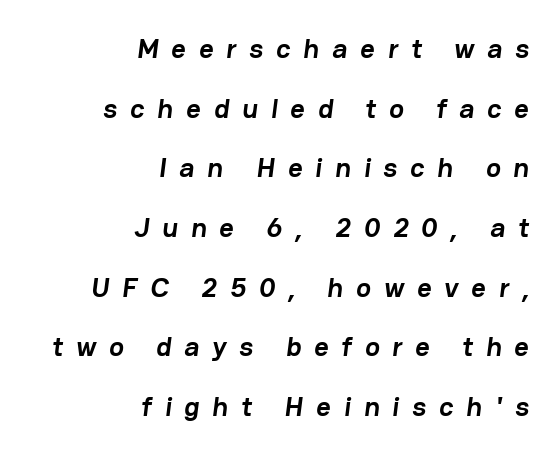
{"serif": "no", "bold": "yes", "weight": "semibold", "width": "normal", "stroke_contrast": "low", "x_height": "medium", "monospaced": "no", "underline": "no", "align": "right", "line_spacing": "loose", "line_spacing_ratio": 2.13, "letter_spacing": "wide", "letter_spacing_em": 0.46, "glyph_px": 28}
